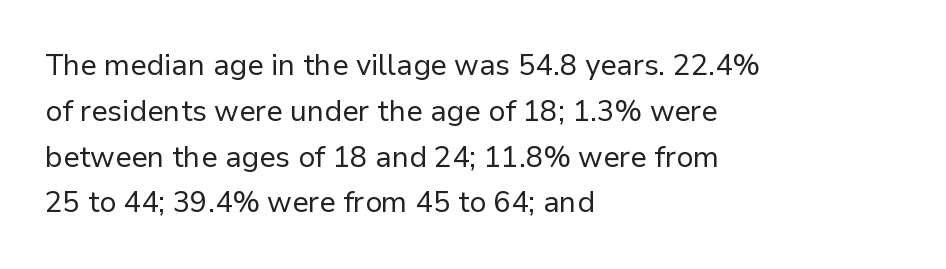
The image shows 29 px regular-weight sans-serif type, upright; set left-aligned, normal line spacing (1.58x), normal letter spacing, not underlined; low stroke contrast and a medium x-height.
